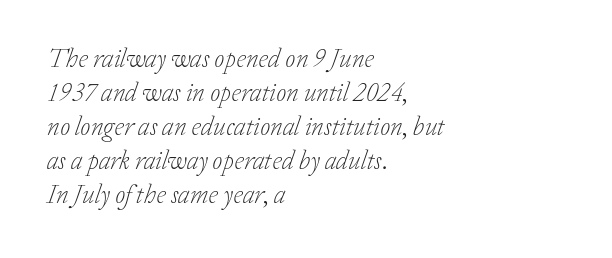
Q: Is the text bold? A: No.
Q: Is the text italic (slanted)? A: Yes, it leans right by about 20 degrees.
Q: Is the text underlined? A: No.
Q: How is the paragraph aligned? A: Left-aligned.
Q: Is the spacing between letters normal or unusually wide? A: Normal.
Q: Is the spacing between lines tight, normal or loose? A: Normal.
